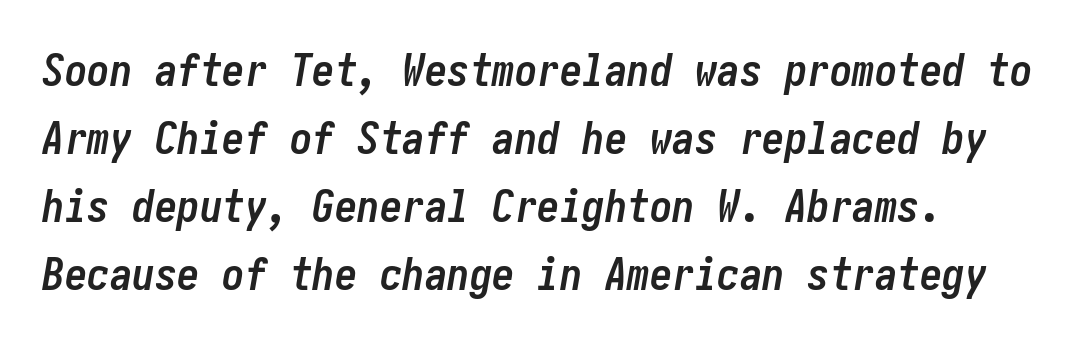
You could call the tracking neutral — neither tight nor loose. A bare baseline throughout the passage. Interline gaps are of average width in this sample. Yep, that's italic — everything's leaning. Does the copy run flush right? No — it runs flush left.
